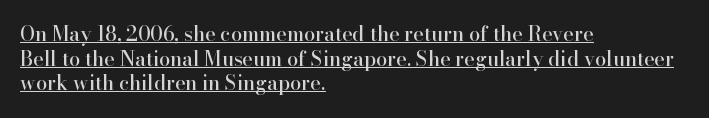
The image shows 20 px text type, upright; set left-aligned, line spacing 1.23x, normal letter spacing, underlined.
